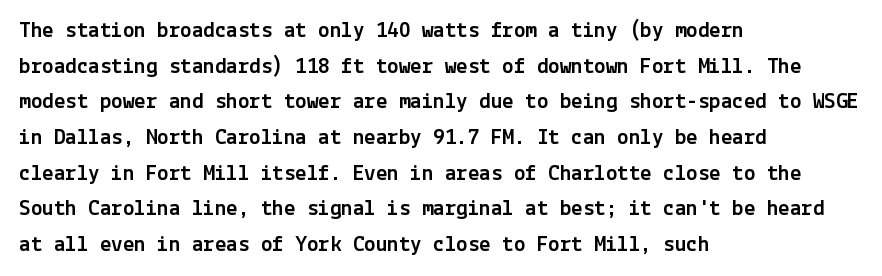
Every row of glyphs begins at an identical x-position on the left. The passage shown has conventional tracking throughout. A typesetter would mark this as roman, not italic. Letters rest on an invisible, unmarked baseline. In terms of leading, this rendering sits right in the middle.
